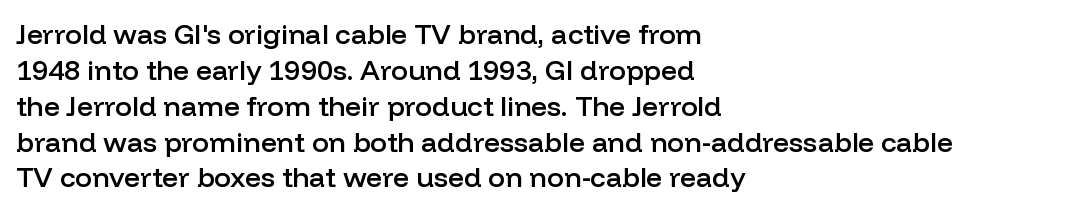
Q: Is the text bold? A: Semi-bold.
Q: Is the text italic (slanted)? A: No, it is upright.
Q: Is the typeface a serif or a sans-serif typeface? A: Sans-serif.
Q: Is the text underlined? A: No.
Q: How is the paragraph aligned? A: Left-aligned.
Q: Is the spacing between letters normal or unusually wide? A: Normal.
Q: Is the spacing between lines tight, normal or loose? A: Normal.
Q: Width (condensed, normal, or wide)? A: Normal.
Q: Stroke contrast? A: Low.
Q: x-height? A: Medium.
Q: Monospaced? A: No.
